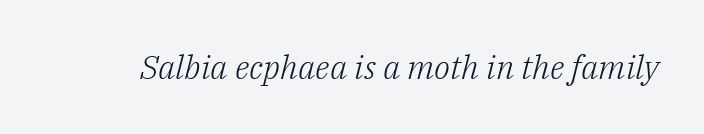
{"serif": "yes", "italic": "yes", "lean": "right", "slant_degrees": 14, "bold": "no", "weight": "light", "width": "normal", "stroke_contrast": "low", "x_height": "medium", "monospaced": "no", "underline": "no", "letter_spacing": "normal", "letter_spacing_em": 0.0, "glyph_px": 33}
